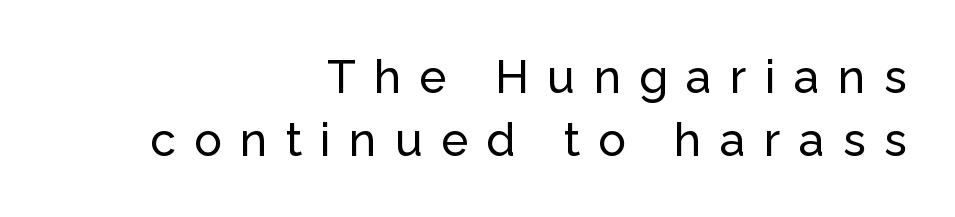
Q: Is the text italic (slanted)? A: No, it is upright.
Q: Is the typeface a serif or a sans-serif typeface? A: Sans-serif.
Q: Is the text underlined? A: No.
Q: How is the paragraph aligned? A: Right-aligned.
Q: Is the spacing between letters normal or unusually wide? A: Unusually wide.
Q: Is the spacing between lines tight, normal or loose? A: Normal.
Q: Width (condensed, normal, or wide)? A: Normal.
Q: Stroke contrast? A: Low.
Q: x-height? A: Medium.
Q: Monospaced? A: No.
